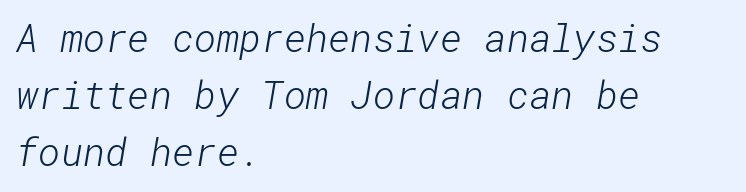
Q: Is the text bold? A: No.
Q: Is the typeface a serif or a sans-serif typeface? A: Sans-serif.
Q: Is the text underlined? A: No.
Q: How is the paragraph aligned? A: Left-aligned.
Q: Is the spacing between letters normal or unusually wide? A: Normal.
Q: Is the spacing between lines tight, normal or loose? A: Normal.
Q: Width (condensed, normal, or wide)? A: Normal.
Q: Stroke contrast? A: Low.
Q: x-height? A: Medium.
